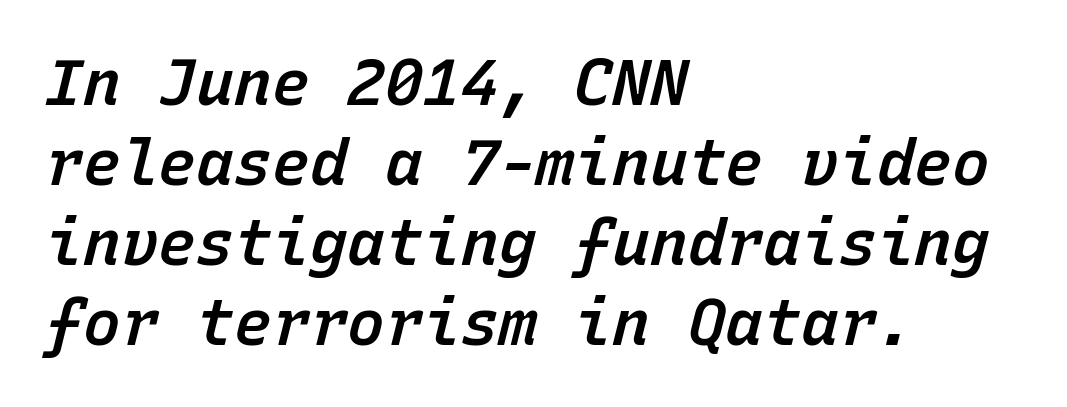
The image shows 63 px semibold type, italic (leaning right), monospaced; set left-aligned, normal line spacing (1.27x), normal letter spacing, not underlined; low stroke contrast and a medium x-height.
